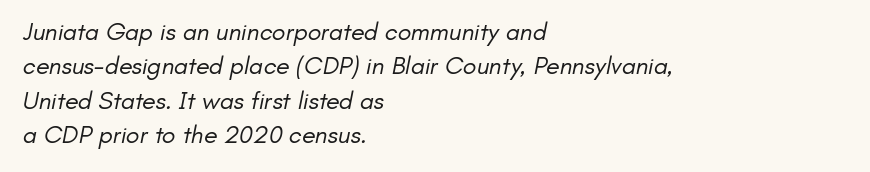
Q: Is the text bold? A: No.
Q: Is the text underlined? A: No.
Q: How is the paragraph aligned? A: Left-aligned.
Q: Is the spacing between letters normal or unusually wide? A: Normal.
Q: Is the spacing between lines tight, normal or loose? A: Normal.
